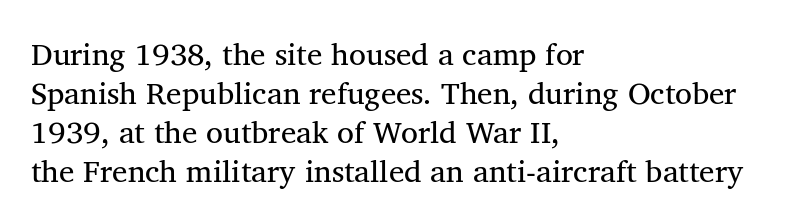
Q: Is the text bold? A: No.
Q: Is the text italic (slanted)? A: No, it is upright.
Q: Is the typeface a serif or a sans-serif typeface? A: Serif.
Q: Is the text underlined? A: No.
Q: How is the paragraph aligned? A: Left-aligned.
Q: Is the spacing between letters normal or unusually wide? A: Normal.
Q: Is the spacing between lines tight, normal or loose? A: Normal.
Q: Width (condensed, normal, or wide)? A: Normal.
Q: Stroke contrast? A: Medium.
Q: x-height? A: Medium.
Q: Monospaced? A: No.
